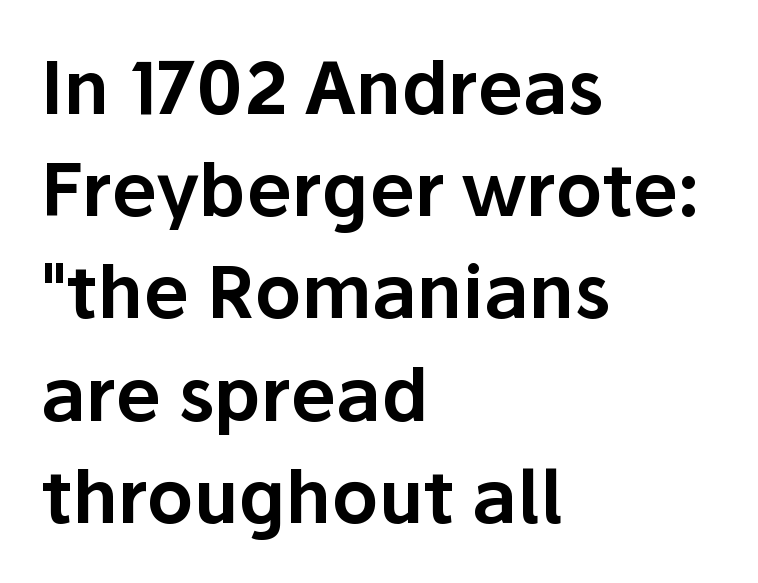
The image shows 73 px sans-serif type, upright; set left-aligned, normal line spacing (1.4x), normal letter spacing, not underlined; low stroke contrast and a medium x-height.
